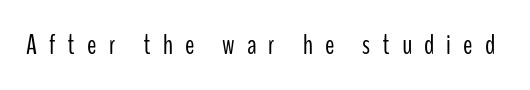
Q: Is the text bold? A: No.
Q: Is the text italic (slanted)? A: No, it is upright.
Q: Is the typeface a serif or a sans-serif typeface? A: Sans-serif.
Q: Is the text underlined? A: No.
Q: Is the spacing between letters normal or unusually wide? A: Unusually wide.
Q: Width (condensed, normal, or wide)? A: Condensed.
Q: Stroke contrast? A: Low.
Q: x-height? A: Medium.
Q: Monospaced? A: No.
